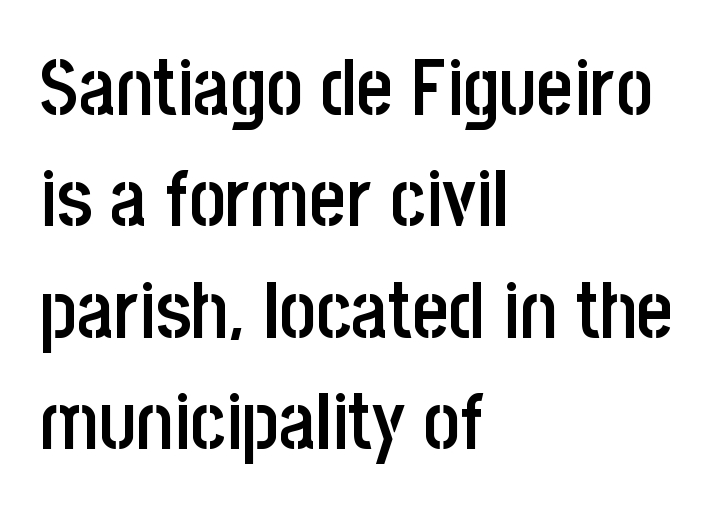
Q: Is the text bold? A: Semi-bold.
Q: Is the text italic (slanted)? A: No, it is upright.
Q: Is the typeface a serif or a sans-serif typeface? A: Sans-serif.
Q: Is the text underlined? A: No.
Q: How is the paragraph aligned? A: Left-aligned.
Q: Is the spacing between letters normal or unusually wide? A: Normal.
Q: Is the spacing between lines tight, normal or loose? A: Normal.
Q: Width (condensed, normal, or wide)? A: Condensed.
Q: Stroke contrast? A: Low.
Q: x-height? A: Large.
Q: Monospaced? A: No.
